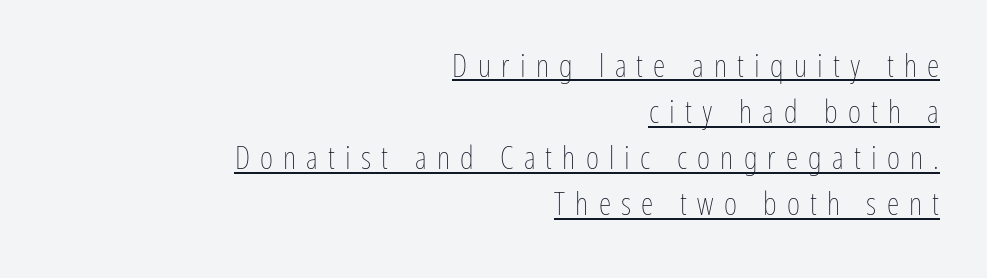
{"italic": "no", "bold": "no", "weight": "thin", "width": "condensed", "stroke_contrast": "low", "x_height": "medium", "monospaced": "no", "underline": "yes", "align": "right", "line_spacing": "normal", "line_spacing_ratio": 1.44, "letter_spacing": "wide", "letter_spacing_em": 0.32, "glyph_px": 32}
